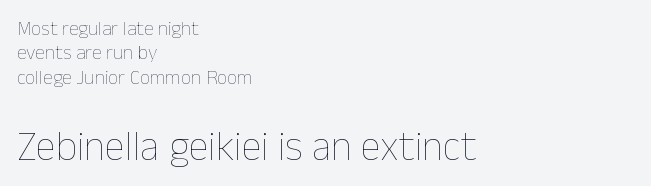
Is the letter spacing exaggerated? No — it looks like the ordinary default. Small over large — that's the arrangement of the two blocks here. Upright lettering throughout. The area under the type is left untouched.
